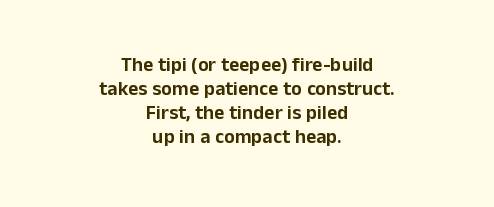
The image shows 20 px text type, upright; set centered, line spacing 1.2x, normal letter spacing, not underlined.
